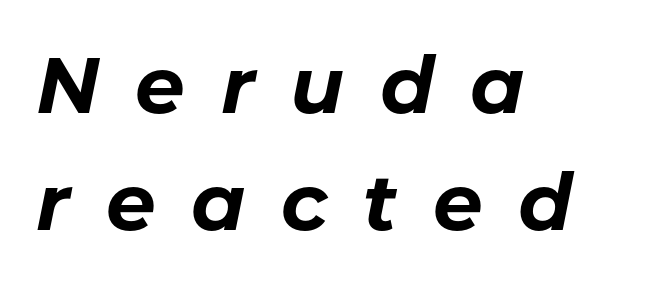
The strokes are fattened all the way to bold. If you drew a ruler down the left edge, every line would touch it. An italicized treatment has been applied to the whole sample. The strip under each line holds only bare page.
